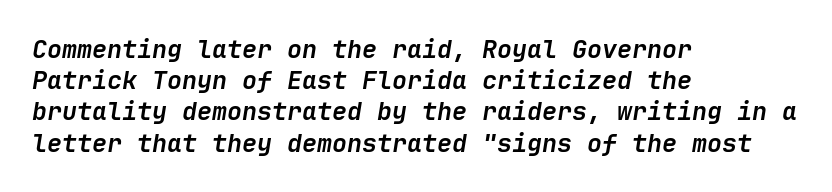
Q: Is the text bold? A: Yes.
Q: Is the text italic (slanted)? A: Yes, it leans right by about 9 degrees.
Q: Is the text underlined? A: No.
Q: How is the paragraph aligned? A: Left-aligned.
Q: Is the spacing between letters normal or unusually wide? A: Normal.
Q: Is the spacing between lines tight, normal or loose? A: Normal.
